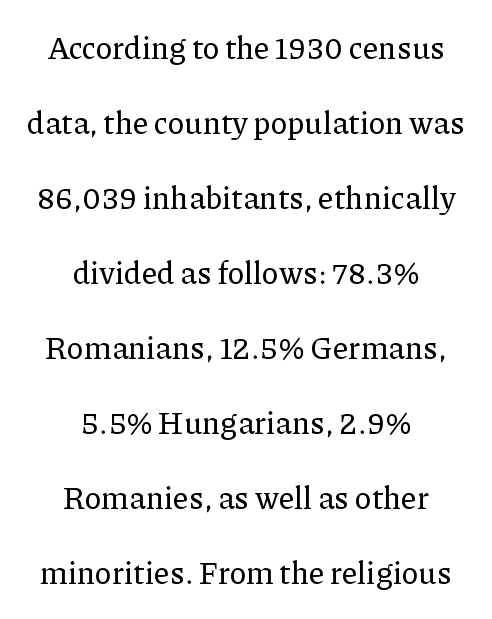
The gap between lines stays unmarked. Short note: letters normally spaced. Note the varied advance widths — an 'i' is clearly narrower than an 'm'. This is roman type, the default non-slanted kind. A centered setting, common on invitations and titles, is used for this passage. A serif font was chosen for this passage.
